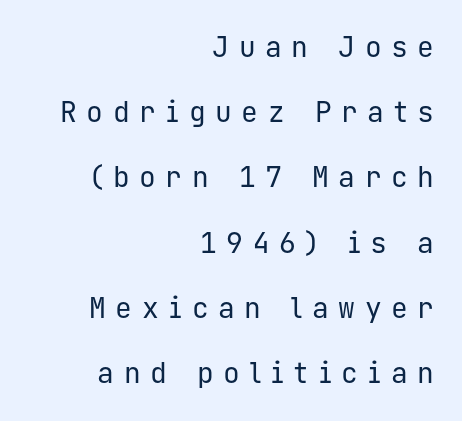
{"serif": "no", "italic": "no", "bold": "no", "weight": "regular", "width": "normal", "stroke_contrast": "low", "x_height": "medium", "monospaced": "yes", "underline": "no", "align": "right", "line_spacing": "loose", "line_spacing_ratio": 2.33, "letter_spacing": "wide", "letter_spacing_em": 0.34, "glyph_px": 28}
